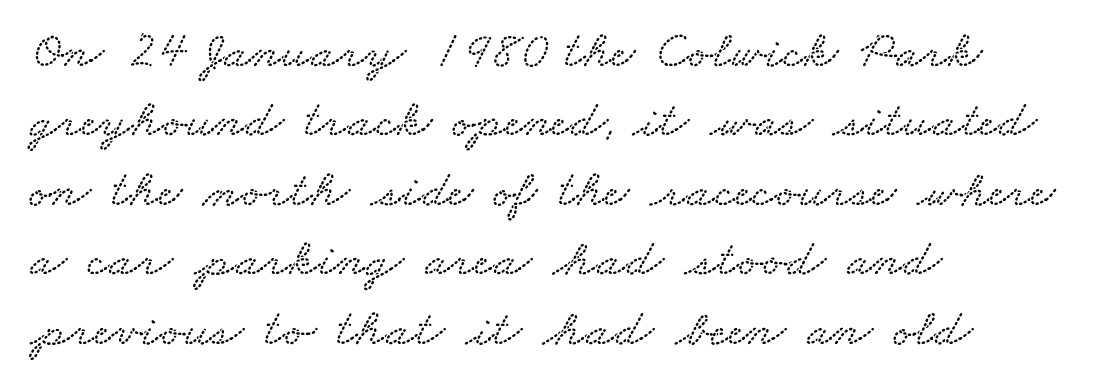
Spacing verdict: proportional, widths tailored to each character. The zone under the glyphs is completely vacant. Whoever set this chose a conventional vertical rhythm. The setting favours the left margin, as ordinary paragraphs usually do. Words appear dense and cohesive because spacing is normal.
